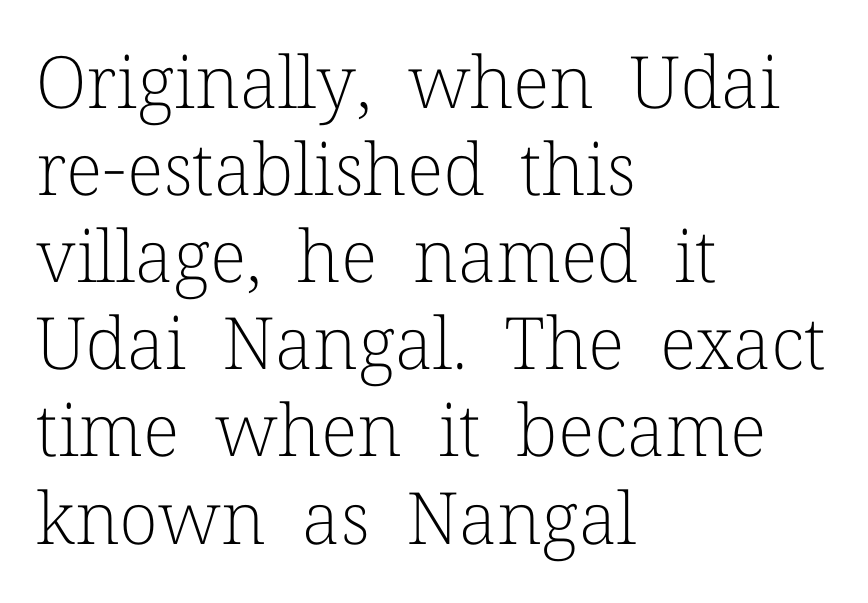
The image shows 72 px light serif type, upright; set left-aligned, line spacing 1.21x, normal letter spacing, not underlined; low stroke contrast and a medium x-height.
